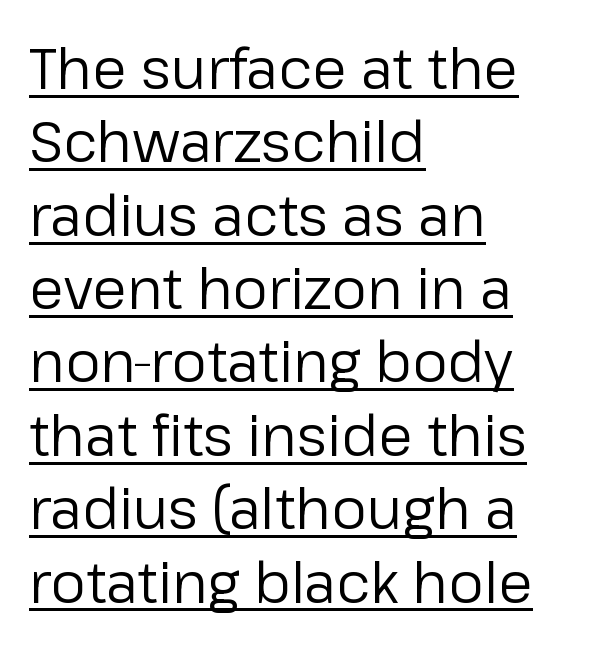
Q: Is the text bold? A: No.
Q: Is the text italic (slanted)? A: No, it is upright.
Q: Is the typeface a serif or a sans-serif typeface? A: Sans-serif.
Q: Is the text underlined? A: Yes.
Q: How is the paragraph aligned? A: Left-aligned.
Q: Is the spacing between letters normal or unusually wide? A: Normal.
Q: Is the spacing between lines tight, normal or loose? A: Normal.
Q: Width (condensed, normal, or wide)? A: Normal.
Q: Stroke contrast? A: Low.
Q: x-height? A: Medium.
Q: Monospaced? A: No.
